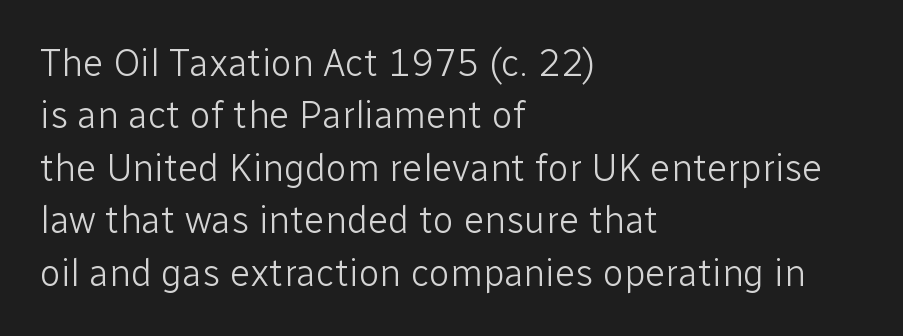
{"serif": "no", "italic": "no", "bold": "no", "weight": "light", "width": "normal", "stroke_contrast": "low", "x_height": "medium", "monospaced": "no", "underline": "no", "align": "left", "line_spacing": "normal", "line_spacing_ratio": 1.38, "letter_spacing": "normal", "letter_spacing_em": 0.0, "glyph_px": 38}
